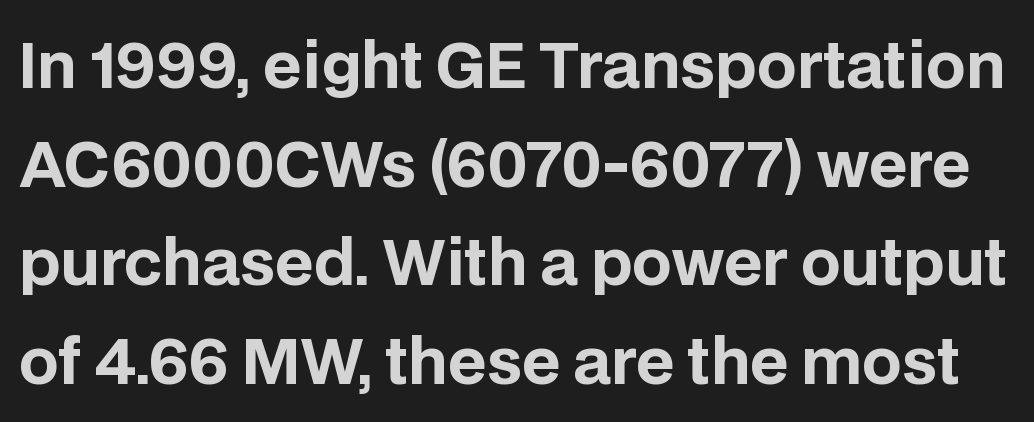
{"serif": "no", "italic": "no", "bold": "yes", "weight": "bold", "width": "normal", "stroke_contrast": "low", "x_height": "large", "monospaced": "no", "underline": "no", "line_spacing": "normal", "line_spacing_ratio": 1.59, "letter_spacing": "normal", "letter_spacing_em": 0.0, "glyph_px": 62}
